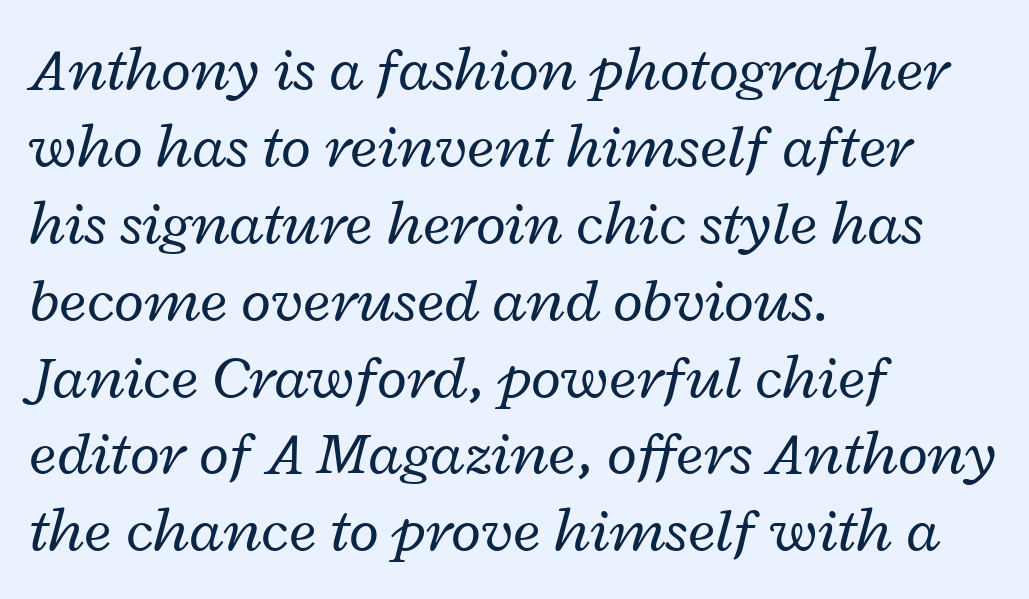
This rendering leaves character spacing at its baseline value. Slanted lettering throughout. The setting favours the left margin, as ordinary paragraphs usually do. The space beneath each line is pristine and unruled. Proportional: the letters do not fall into vertical columns.
